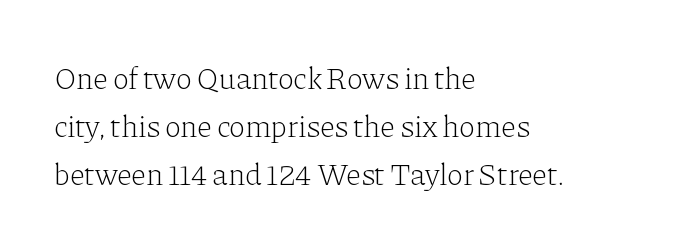
Q: Is the text bold? A: No.
Q: Is the text italic (slanted)? A: No, it is upright.
Q: Is the typeface a serif or a sans-serif typeface? A: Serif.
Q: Is the text underlined? A: No.
Q: How is the paragraph aligned? A: Left-aligned.
Q: Is the spacing between letters normal or unusually wide? A: Normal.
Q: Is the spacing between lines tight, normal or loose? A: Normal.
Q: Width (condensed, normal, or wide)? A: Normal.
Q: Stroke contrast? A: Low.
Q: x-height? A: Medium.
Q: Monospaced? A: No.
